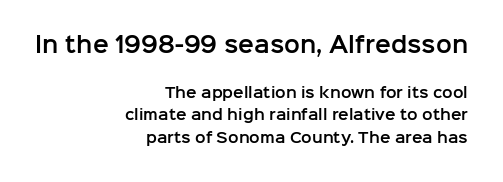
Rendered with straight, roman letterforms. Baseline-to-baseline distance is the conventional proportion of letter height. Here the glyphs are tracked normally, forming tight word shapes. Layout note: lines flush right. Bare-footed words on every line.
